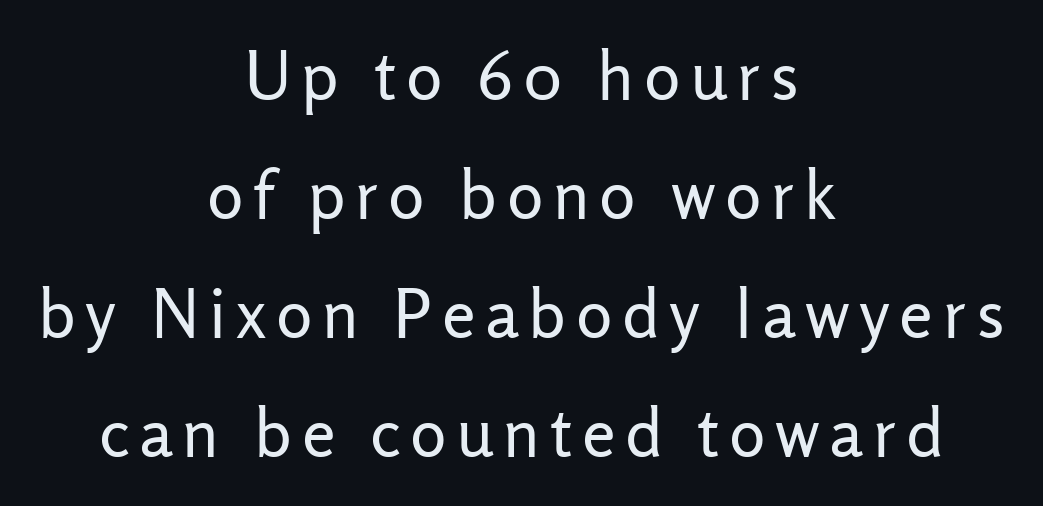
{"serif": "no", "italic": "no", "bold": "no", "weight": "regular", "width": "normal", "stroke_contrast": "low", "x_height": "medium", "monospaced": "no", "underline": "no", "align": "center", "line_spacing_ratio": 1.75, "glyph_px": 68}
